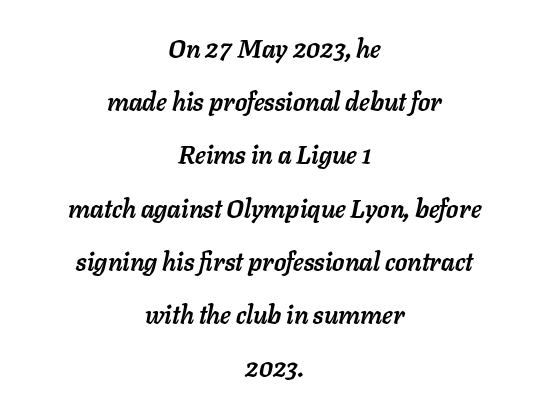
Q: Is the text bold? A: Yes.
Q: Is the text italic (slanted)? A: Yes, it leans right by about 11 degrees.
Q: Is the text underlined? A: No.
Q: How is the paragraph aligned? A: Centered.
Q: Is the spacing between letters normal or unusually wide? A: Normal.
Q: Is the spacing between lines tight, normal or loose? A: Loose.
